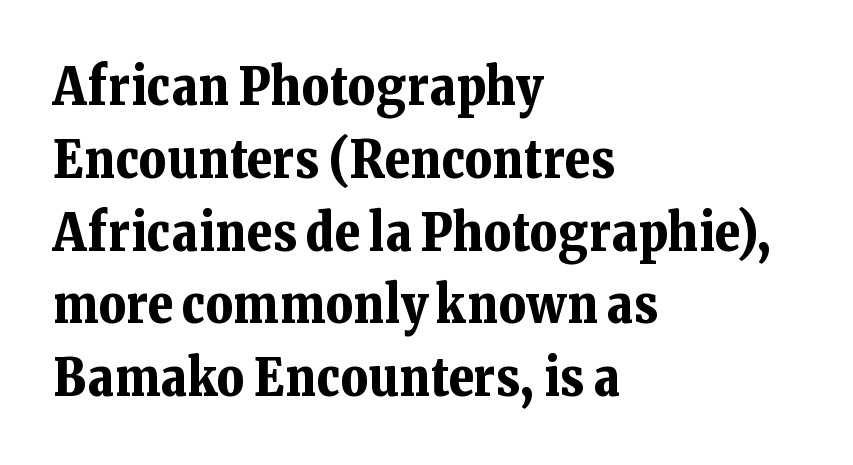
A typesetter would label this face a serif. Does the weight exceed regular? Yes, all the way to bold. The letterforms sit shoulder to shoulder at normal distance. Here the designer chose a conventional face with non-uniform glyph widths. Horizontally, the lines are justified to the leading edge only. Line spacing here is normal.
